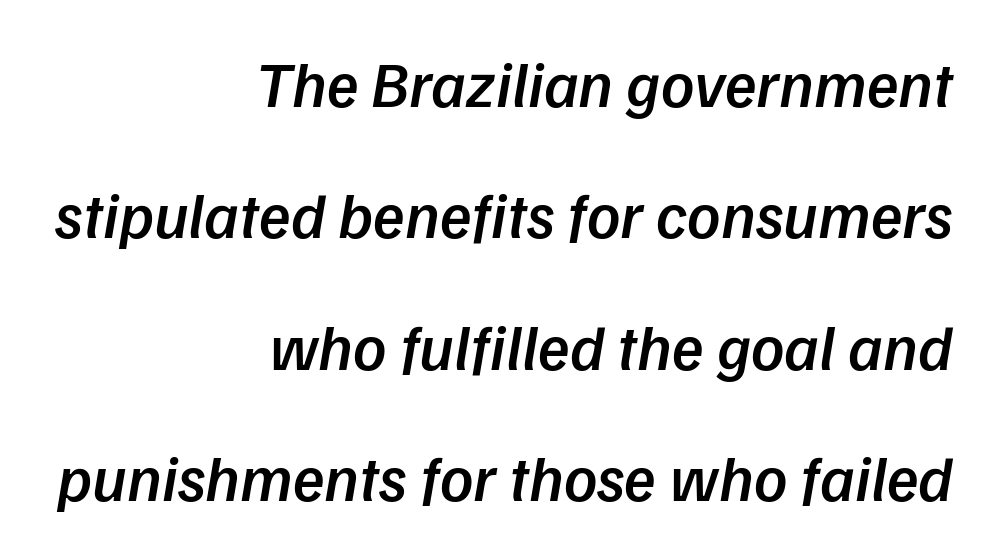
The image shows 65 px semibold sans-serif type; set right-aligned, loose line spacing (2.02x), normal letter spacing, not underlined; low stroke contrast and a medium x-height.
